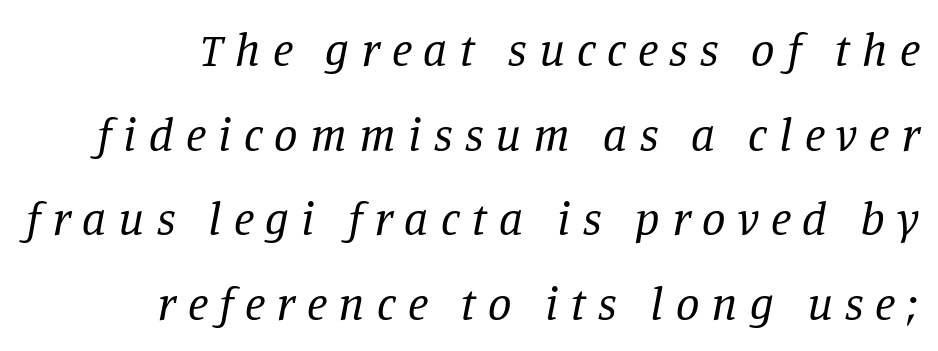
The image shows 47 px regular-weight serif type, italic (leaning right); set right-aligned, line spacing 1.8x, unusually wide letter spacing (+0.26 em), not underlined; low stroke contrast and a large x-height.
